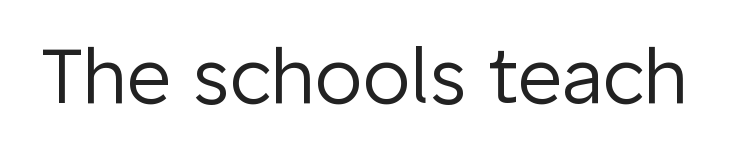
{"serif": "no", "italic": "no", "bold": "no", "weight": "regular", "width": "normal", "stroke_contrast": "low", "x_height": "medium", "monospaced": "no", "underline": "no", "letter_spacing": "normal", "letter_spacing_em": 0.0, "glyph_px": 77}
